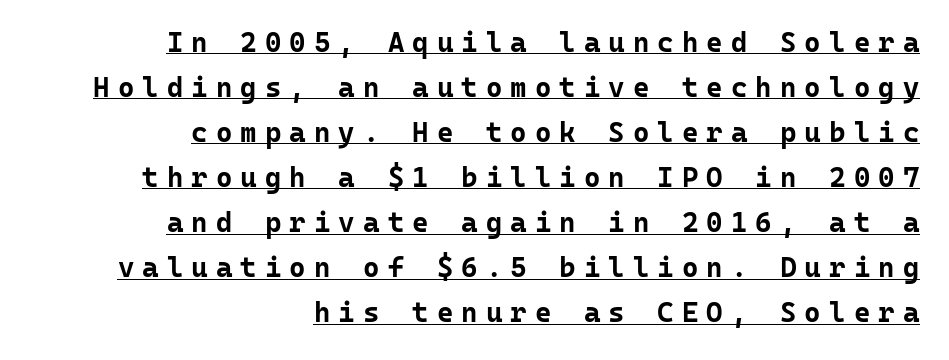
Is this a fixed-width face? Yes — each glyph sits in an identical cell. In terms of weight, the rendering is a true, heavy bold. These lines have a slow, spaced-out rhythm from letter to letter. This sample is right-justified, so line beginnings fall wherever the words allow. The lines sit at an ordinary, default distance from one another.
